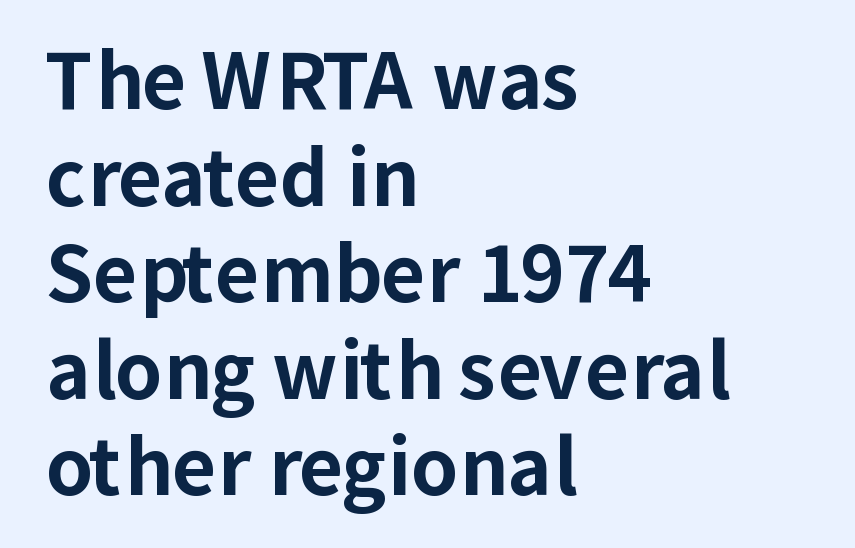
{"serif": "no", "italic": "no", "bold": "yes", "weight": "bold", "width": "normal", "stroke_contrast": "low", "x_height": "medium", "monospaced": "no", "underline": "no", "align": "left", "line_spacing": "normal", "line_spacing_ratio": 1.27, "letter_spacing": "normal", "letter_spacing_em": 0.0, "glyph_px": 76}
